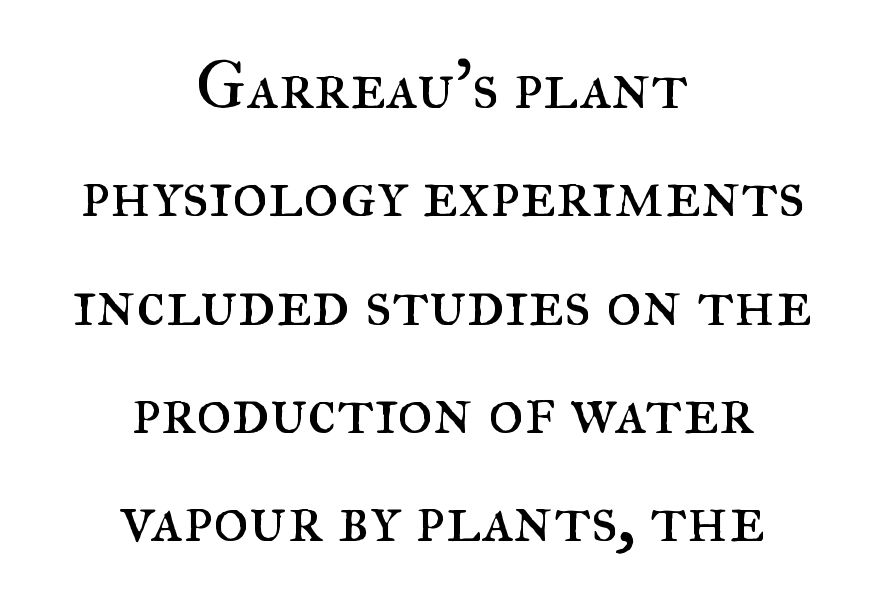
Q: Is the text bold? A: No.
Q: Is the text italic (slanted)? A: No, it is upright.
Q: Is the typeface a serif or a sans-serif typeface? A: Serif.
Q: Is the text underlined? A: No.
Q: How is the paragraph aligned? A: Centered.
Q: Is the spacing between letters normal or unusually wide? A: Normal.
Q: Is the spacing between lines tight, normal or loose? A: Normal.
Q: Width (condensed, normal, or wide)? A: Normal.
Q: Stroke contrast? A: Medium.
Q: x-height? A: Small.
Q: Monospaced? A: No.
